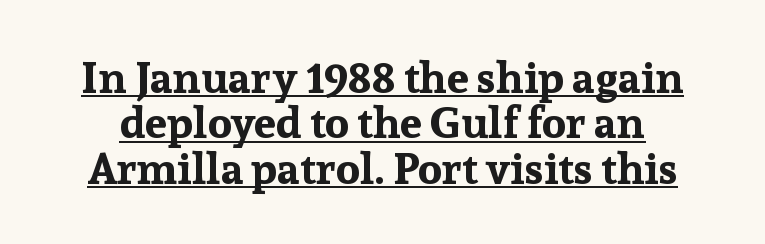
The image shows 44 px bold serif type, upright; set tight line spacing (1.03x), normal letter spacing, underlined; low stroke contrast and a medium x-height.
